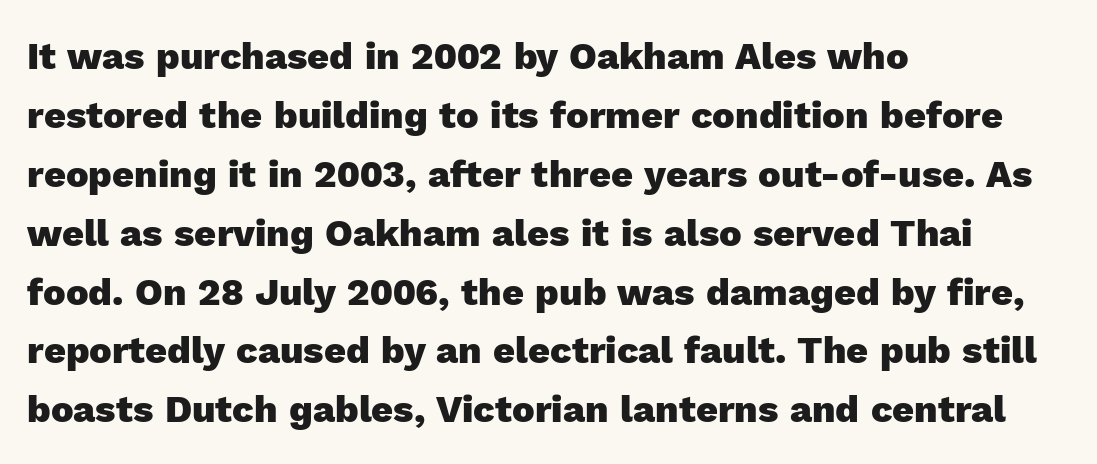
{"serif": "no", "italic": "no", "bold": "yes", "weight": "heavy", "width": "normal", "x_height": "medium", "monospaced": "no", "underline": "no", "align": "left", "line_spacing": "normal", "line_spacing_ratio": 1.55, "letter_spacing": "normal", "letter_spacing_em": 0.0, "glyph_px": 38}
